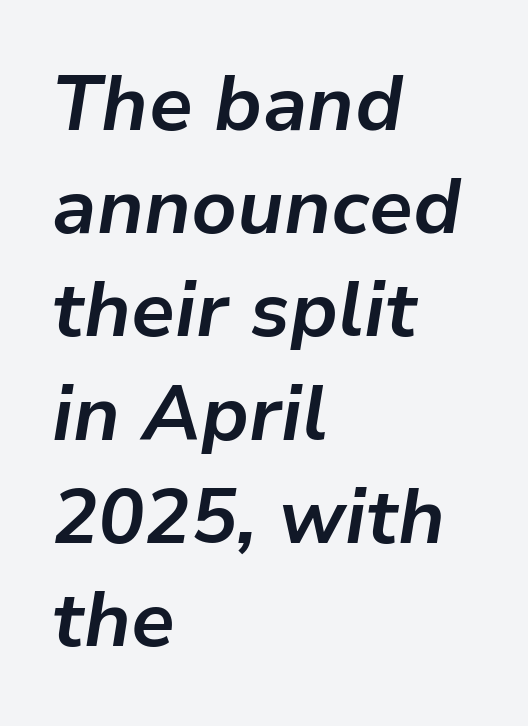
{"italic": "yes", "lean": "right", "slant_degrees": 9, "bold": "yes", "weight": "bold", "width": "normal", "stroke_contrast": "low", "x_height": "medium", "monospaced": "no", "underline": "no", "align": "left", "line_spacing": "normal", "line_spacing_ratio": 1.34, "letter_spacing": "normal", "letter_spacing_em": 0.0, "glyph_px": 77}
